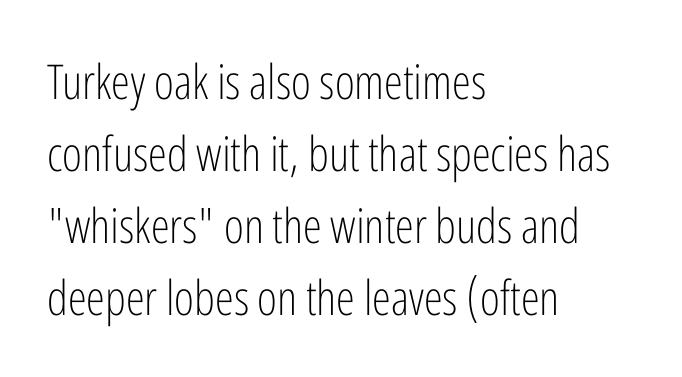
Default kerning and tracking; the words read as compact shapes. A typesetter would call this proportional, since set widths differ per character. It's the straight-up-and-down kind of type. The line-height multiplier appears to be the usual default. Weight: not bold — regular or lighter. Clear beneath every line of the passage.
